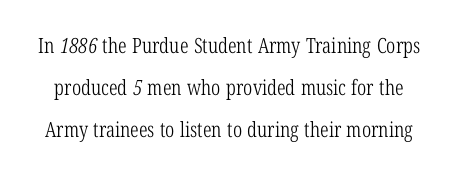
These lines stand farther apart than default settings would place them. The line texture is even and compact thanks to regular tracking. Ink coverage per letter is moderate at most. Plain, unruled lines of type.
